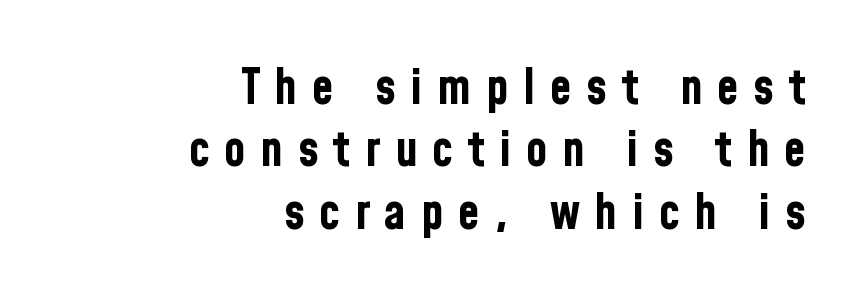
The image shows 50 px bold, condensed sans-serif type, upright; set right-aligned, normal line spacing (1.25x), unusually wide letter spacing (+0.29 em), not underlined; low stroke contrast and a medium x-height.
